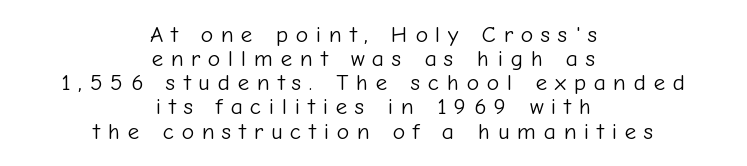
Q: Is the text bold? A: No.
Q: Is the text italic (slanted)? A: No, it is upright.
Q: Is the text underlined? A: No.
Q: How is the paragraph aligned? A: Centered.
Q: Is the spacing between letters normal or unusually wide? A: Unusually wide.
Q: Is the spacing between lines tight, normal or loose? A: Tight.
